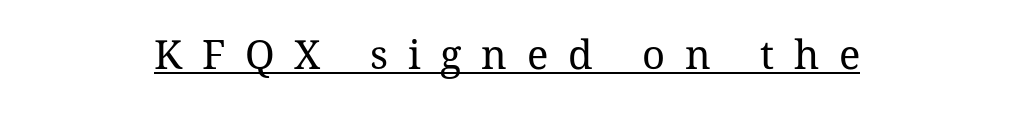
{"serif": "yes", "italic": "no", "bold": "no", "weight": "regular", "width": "normal", "stroke_contrast": "medium", "x_height": "medium", "monospaced": "no", "underline": "yes", "letter_spacing": "wide", "letter_spacing_em": 0.49, "glyph_px": 40}
